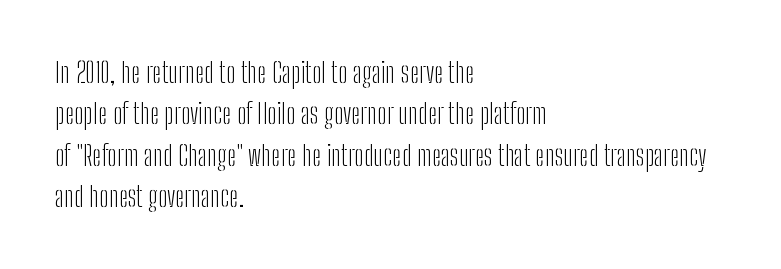
Type style note: lacks serifs. Upright lettering throughout. Which margin do the lines hug? The left one — the right edge is uneven. Heaviness? Minimal to ordinary, like unemphasized prose. A typesetter would call this proportional, since set widths differ per character.
